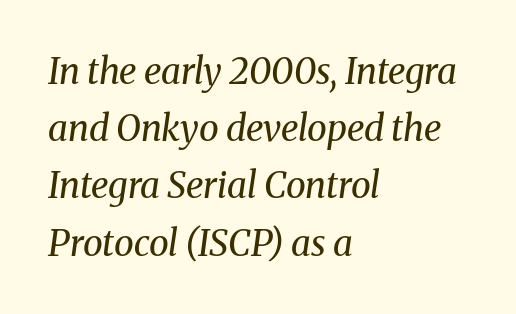
The image shows 36 px regular-weight serif type, italic (leaning right); set left-aligned, normal line spacing (1.59x), normal letter spacing, not underlined; medium stroke contrast and a medium x-height.
